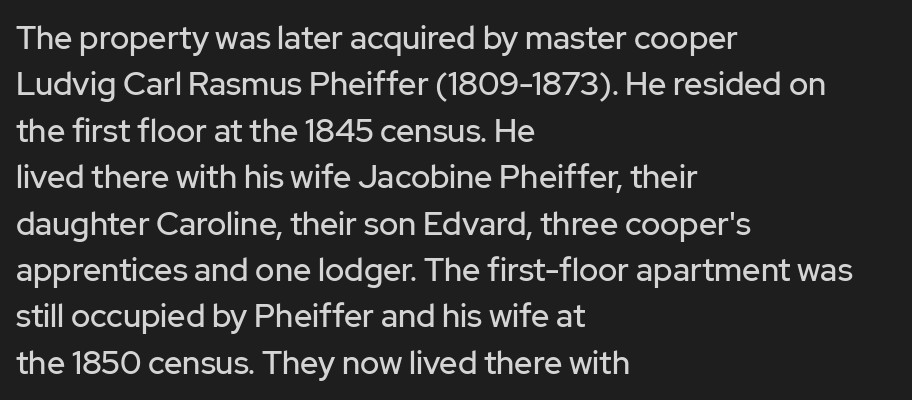
The image shows 32 px sans-serif type, upright; set left-aligned, normal line spacing (1.45x), normal letter spacing, not underlined; low stroke contrast and a medium x-height.
